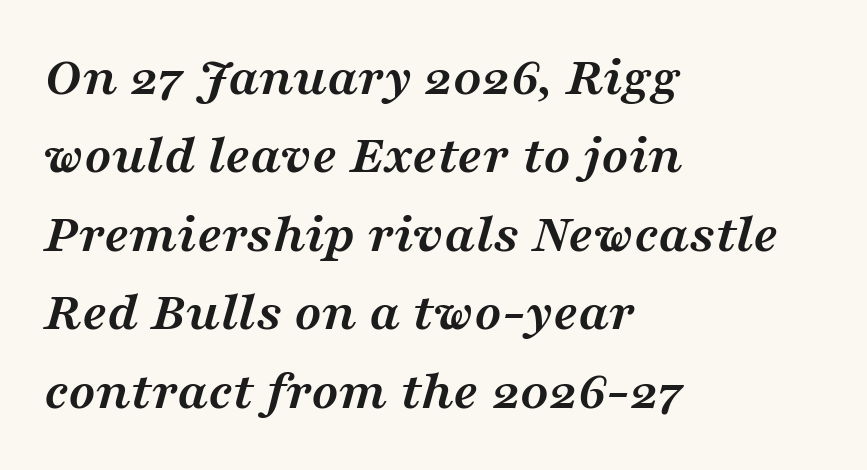
Character widths vary here, with narrow letters taking less room than wide ones. This rendering uses left alignment, leaving the right contour irregular. If you drew a line through each stem, it would be angled. The specimen omits any rule beneath the text block's lines. Plenty of ink on the page — the face is bold. The designer left line spacing at the default.
